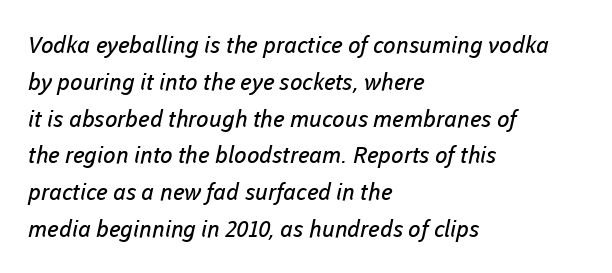
The image shows 23 px text type; set left-aligned, normal line spacing (1.6x), normal letter spacing, not underlined.
